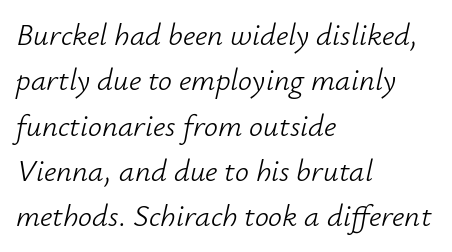
Bare-footed words on every line. Words appear dense and cohesive because spacing is normal. Stems here are at most as thick as an everyday book face. Note the varied advance widths — an 'i' is clearly narrower than an 'm'. Line starts are locked; line ends wander.
